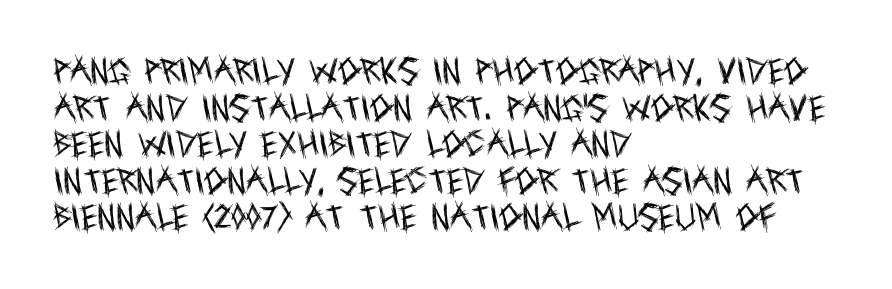
Q: Is the text bold? A: No.
Q: Is the text italic (slanted)? A: No, it is upright.
Q: Is the typeface a serif or a sans-serif typeface? A: Sans-serif.
Q: Is the text underlined? A: No.
Q: How is the paragraph aligned? A: Left-aligned.
Q: Is the spacing between letters normal or unusually wide? A: Normal.
Q: Is the spacing between lines tight, normal or loose? A: Normal.
Q: Width (condensed, normal, or wide)? A: Condensed.
Q: x-height? A: Large.
Q: Monospaced? A: No.
